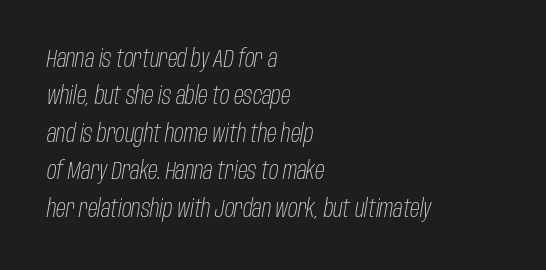
Letters have the restrained weight of plain body copy at most. Regarding leading, the lines here are spaced in the standard way. This rendering features lettering with no underline. Line beginnings align vertically; line endings do not. Honestly, the letter spacing is just normal — you wouldn't notice it.
